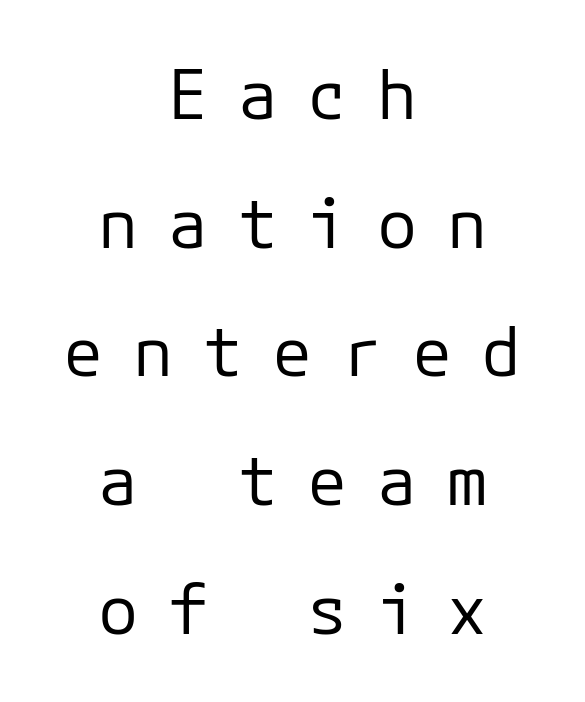
Q: Is the text bold? A: No.
Q: Is the text italic (slanted)? A: No, it is upright.
Q: Is the typeface a serif or a sans-serif typeface? A: Sans-serif.
Q: Is the text underlined? A: No.
Q: How is the paragraph aligned? A: Centered.
Q: Is the spacing between letters normal or unusually wide? A: Unusually wide.
Q: Is the spacing between lines tight, normal or loose? A: Loose.
Q: Width (condensed, normal, or wide)? A: Normal.
Q: Stroke contrast? A: Low.
Q: x-height? A: Medium.
